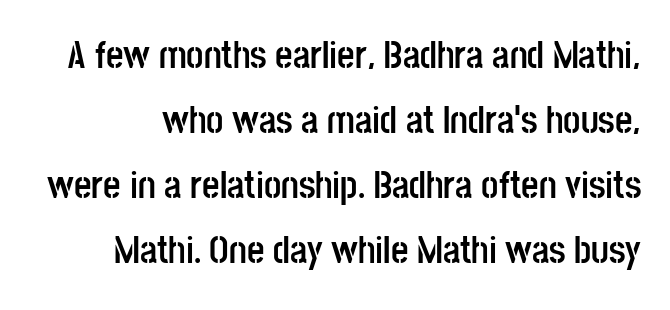
The image shows 38 px semibold, condensed sans-serif type, upright; set line spacing 1.71x, normal letter spacing, not underlined; low stroke contrast and a large x-height.
